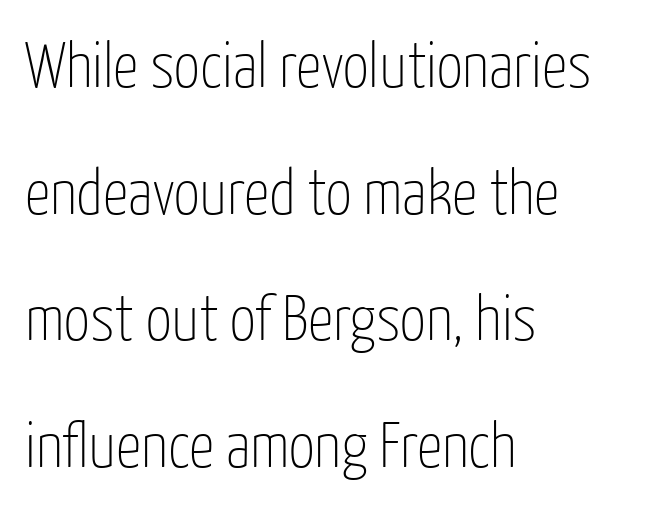
{"serif": "no", "italic": "no", "bold": "no", "weight": "thin", "width": "condensed", "stroke_contrast": "low", "x_height": "medium", "monospaced": "no", "underline": "no", "align": "left", "line_spacing": "loose", "line_spacing_ratio": 1.98, "letter_spacing": "normal", "letter_spacing_em": 0.0, "glyph_px": 64}
